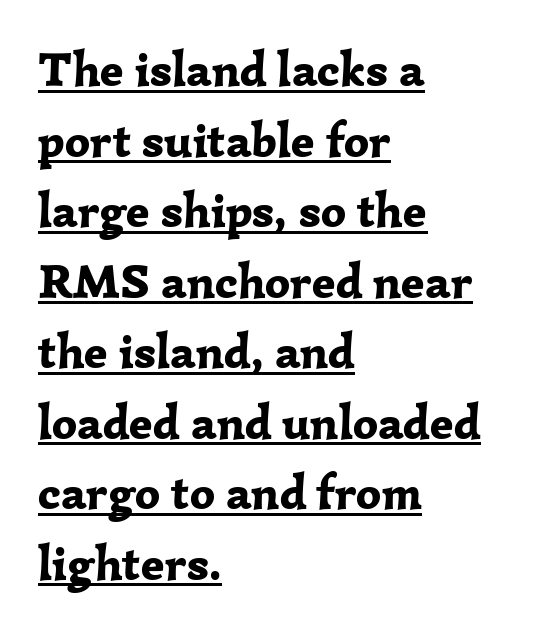
Looks like regular typesetting: each glyph gets only the width it needs. This sample keeps an unexceptional amount of space between lines. The passage shown has conventional tracking throughout. Pretty heavy lettering here — definitely bold. A baseline rule has been typeset under these characters.
